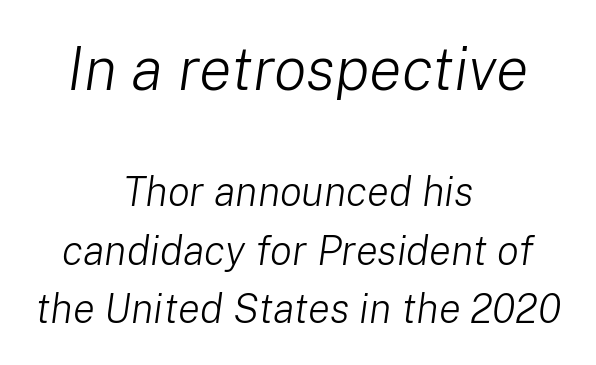
Clear beneath every line of the passage. Weight: in the light-to-regular range. Looking at the ascenders, they clearly lean. Compared with typical paragraphs, the rows here are spaced about the same. Looks like regular typesetting: each glyph gets only the width it needs.
